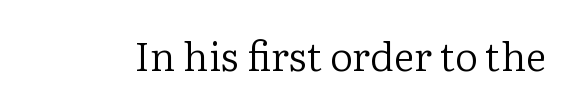
The image shows 40 px regular-weight serif type, upright; set normal letter spacing, not underlined; low stroke contrast and a medium x-height.
